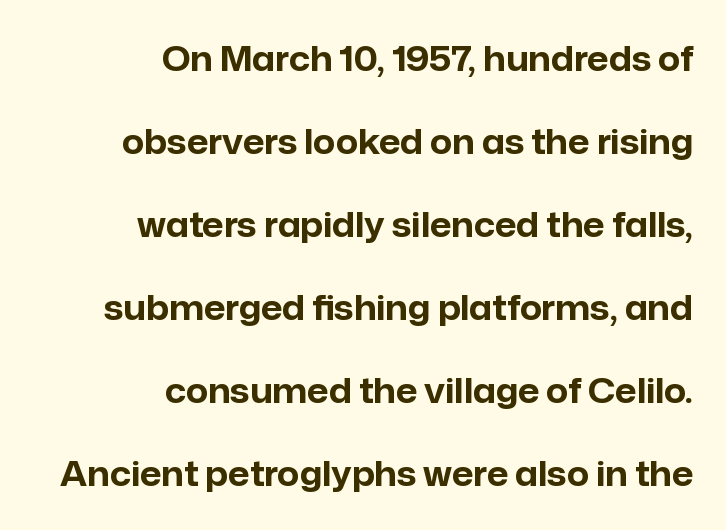
Q: Is the text bold? A: Yes.
Q: Is the text italic (slanted)? A: No, it is upright.
Q: Is the typeface a serif or a sans-serif typeface? A: Sans-serif.
Q: Is the text underlined? A: No.
Q: How is the paragraph aligned? A: Right-aligned.
Q: Is the spacing between letters normal or unusually wide? A: Normal.
Q: Is the spacing between lines tight, normal or loose? A: Loose.
Q: Width (condensed, normal, or wide)? A: Normal.
Q: Stroke contrast? A: Low.
Q: x-height? A: Medium.
Q: Monospaced? A: No.
